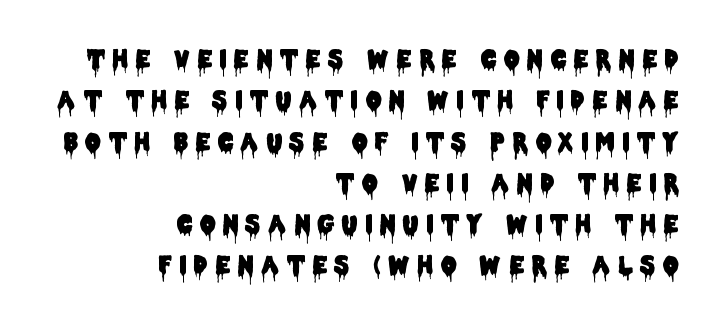
The image shows 24 px text type, upright; set right-aligned, line spacing 1.72x, unusually wide letter spacing (+0.32 em), not underlined.
